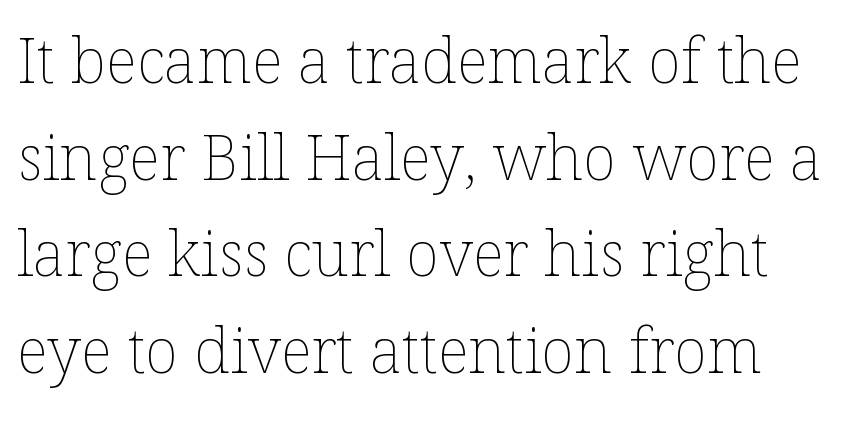
The face used here is proportionally spaced, like ordinary book or web type. Characters remain perfectly vertical along every line. This is not heavy type; no bold has been used. Notice how descenders clear the ascenders below comfortably — that's standard leading. This sample uses plain, unmodified letter spacing. Unmarked baselines from the first word to the last.
